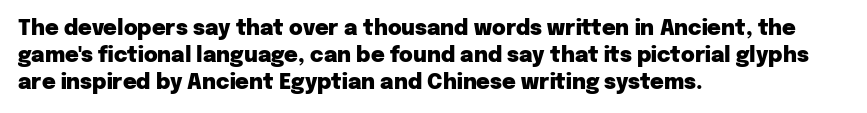
{"italic": "no", "bold": "yes", "underline": "no", "align": "left", "line_spacing": "normal", "line_spacing_ratio": 1.29, "letter_spacing": "normal", "letter_spacing_em": 0.0, "glyph_px": 21}
